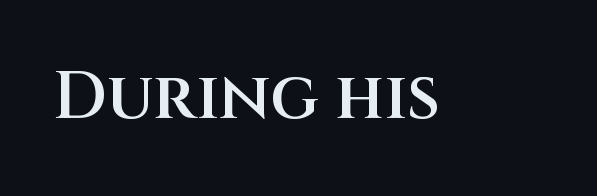
The image shows 66 px semibold sans-serif type, upright; set normal letter spacing, not underlined; medium stroke contrast and a large x-height.
